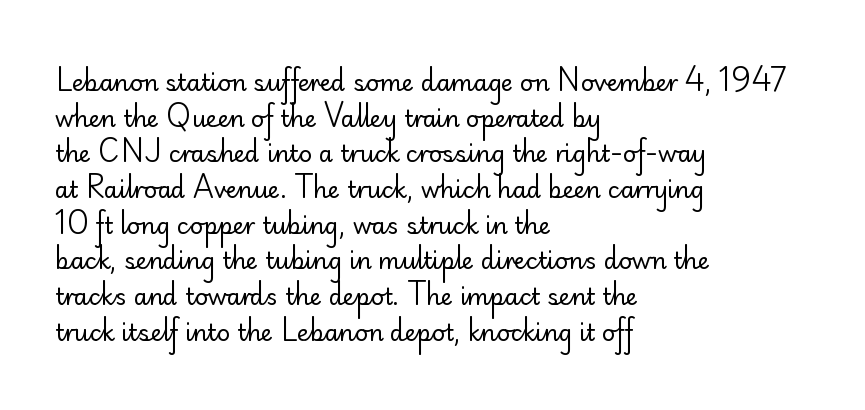
{"italic": "no", "bold": "no", "underline": "no", "align": "left", "line_spacing": "normal", "line_spacing_ratio": 1.55, "letter_spacing": "normal", "letter_spacing_em": 0.0, "glyph_px": 23}
